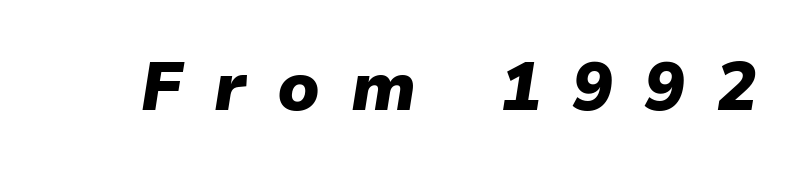
The image shows 68 px heavy type, italic (leaning right); set unusually wide letter spacing (+0.46 em), not underlined; low stroke contrast and a medium x-height.
